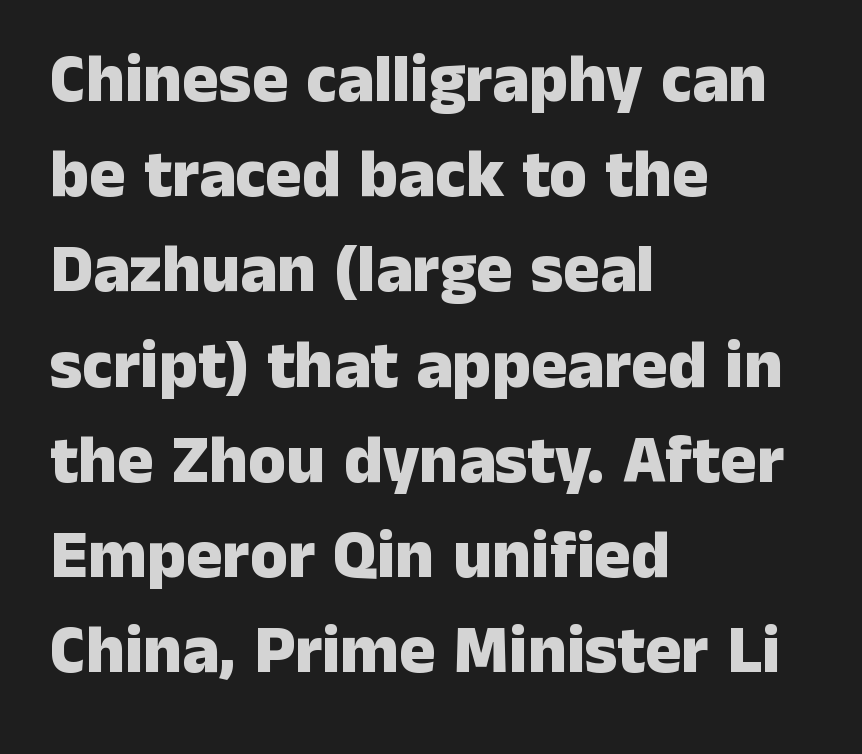
{"serif": "no", "italic": "no", "bold": "yes", "weight": "heavy", "width": "normal", "stroke_contrast": "low", "x_height": "medium", "monospaced": "no", "underline": "no", "align": "left", "line_spacing": "normal", "line_spacing_ratio": 1.4, "letter_spacing": "normal", "letter_spacing_em": 0.0, "glyph_px": 68}
